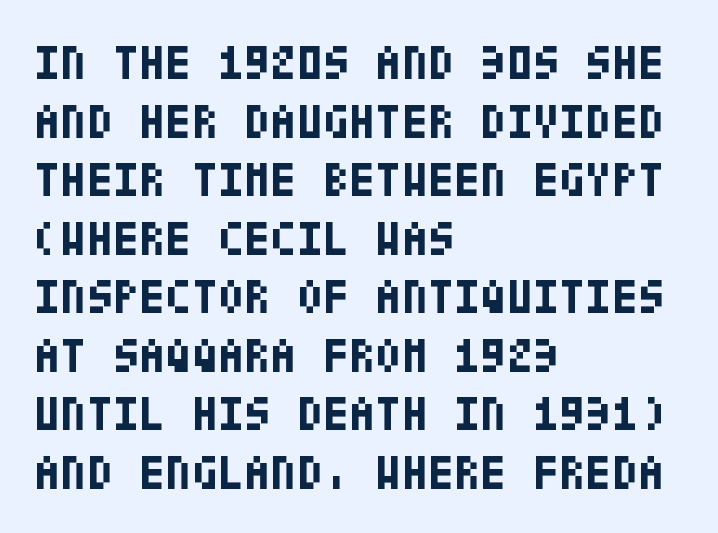
Q: Is the text bold? A: Yes.
Q: Is the text italic (slanted)? A: No, it is upright.
Q: Is the typeface a serif or a sans-serif typeface? A: Sans-serif.
Q: Is the text underlined? A: No.
Q: How is the paragraph aligned? A: Left-aligned.
Q: Is the spacing between letters normal or unusually wide? A: Normal.
Q: Width (condensed, normal, or wide)? A: Condensed.
Q: Stroke contrast? A: Low.
Q: x-height? A: Large.
